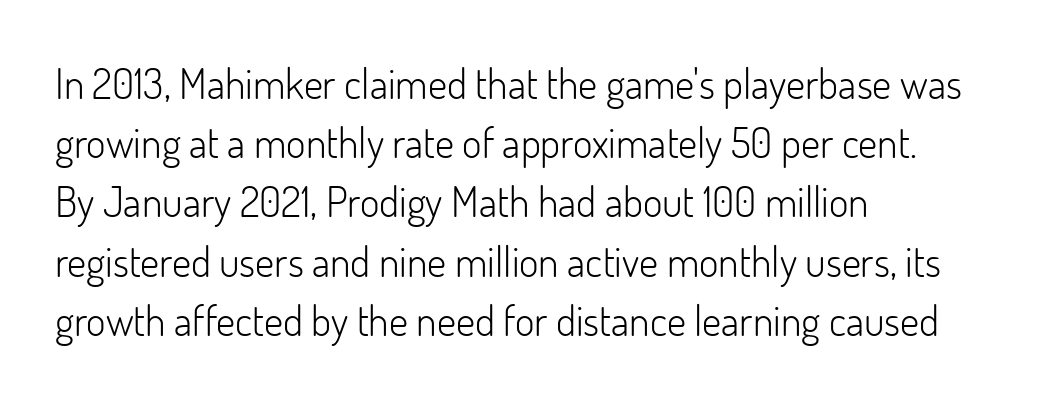
Q: Is the text bold? A: No.
Q: Is the text italic (slanted)? A: No, it is upright.
Q: Is the typeface a serif or a sans-serif typeface? A: Sans-serif.
Q: Is the text underlined? A: No.
Q: How is the paragraph aligned? A: Left-aligned.
Q: Is the spacing between letters normal or unusually wide? A: Normal.
Q: Is the spacing between lines tight, normal or loose? A: Normal.
Q: Width (condensed, normal, or wide)? A: Normal.
Q: Stroke contrast? A: Low.
Q: x-height? A: Small.
Q: Monospaced? A: No.
